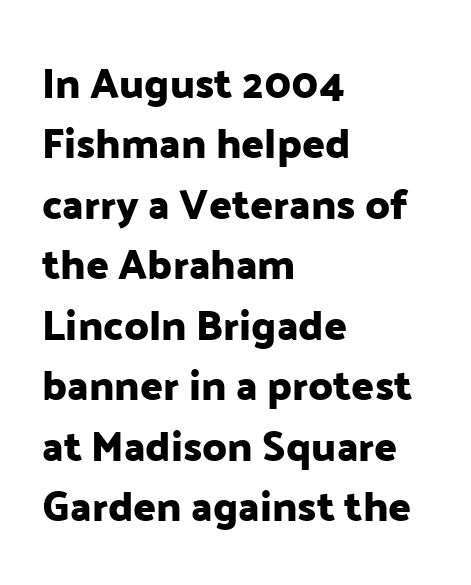
{"serif": "no", "italic": "no", "width": "normal", "stroke_contrast": "low", "x_height": "medium", "monospaced": "no", "underline": "no", "align": "left", "line_spacing": "normal", "line_spacing_ratio": 1.44, "letter_spacing": "normal", "letter_spacing_em": 0.0, "glyph_px": 42}
